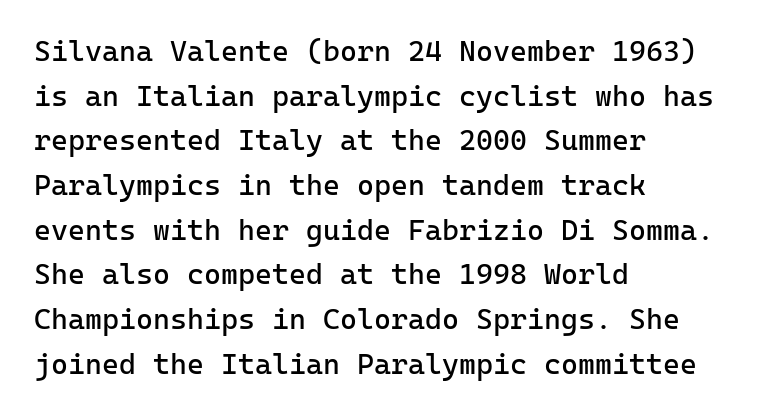
The image shows 29 px regular-weight sans-serif type, upright; set left-aligned, normal line spacing (1.54x), normal letter spacing, not underlined; low stroke contrast and a medium x-height.
